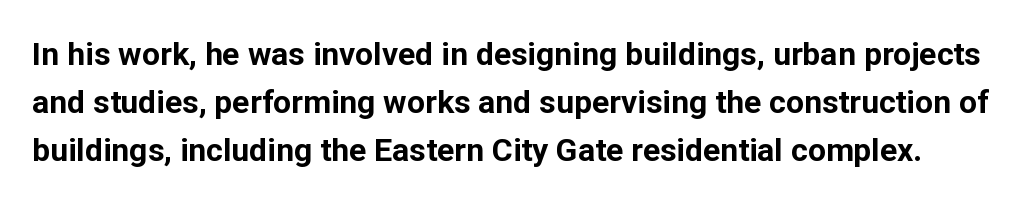
{"serif": "no", "italic": "no", "bold": "yes", "weight": "bold", "width": "normal", "stroke_contrast": "low", "x_height": "medium", "monospaced": "no", "underline": "no", "line_spacing": "normal", "line_spacing_ratio": 1.5, "letter_spacing": "normal", "letter_spacing_em": 0.0, "glyph_px": 32}
